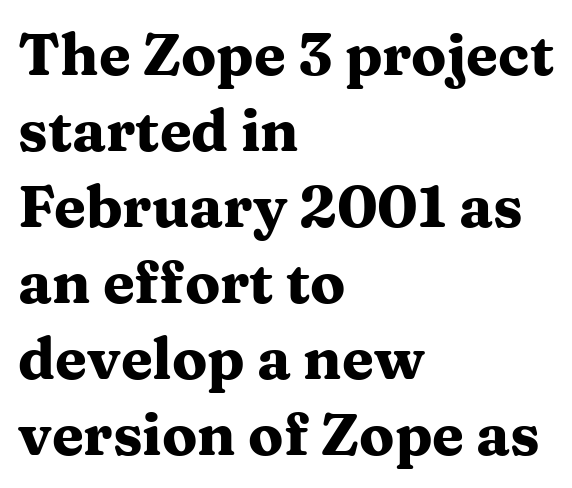
The image shows 58 px heavy, wide serif type, upright; set left-aligned, normal line spacing (1.31x), normal letter spacing, not underlined; medium stroke contrast and a medium x-height.
